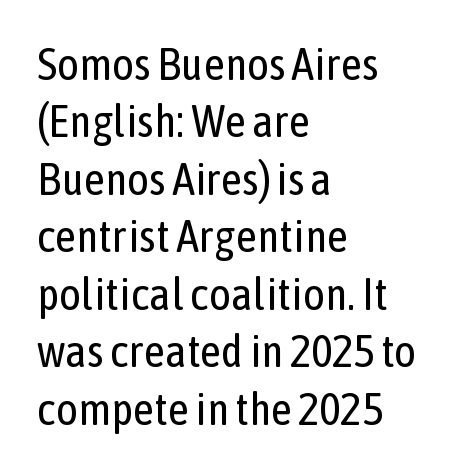
The image shows 46 px regular-weight, condensed sans-serif type, upright; set left-aligned, normal line spacing (1.25x), normal letter spacing, not underlined; low stroke contrast and a medium x-height.
